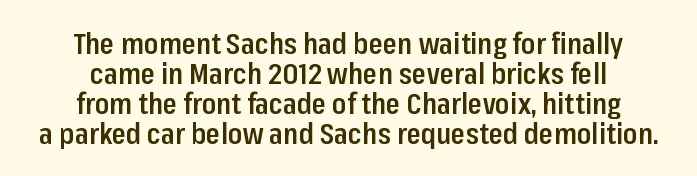
You can tell from the bare stems that sans-serif type was used. Slightly chunky letters — semibold, I'd say, not full bold. Here the designer chose a conventional face with non-uniform glyph widths. Does the lettering tilt? It doesn't — this is upright.
